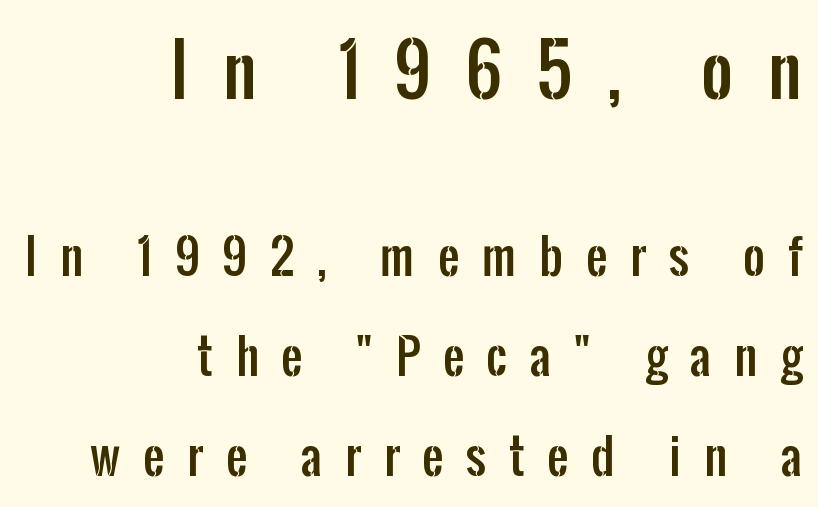
Q: Is the text italic (slanted)? A: No, it is upright.
Q: Is the typeface a serif or a sans-serif typeface? A: Sans-serif.
Q: Is the text underlined? A: No.
Q: How is the paragraph aligned? A: Right-aligned.
Q: Is the spacing between letters normal or unusually wide? A: Unusually wide.
Q: Is the spacing between lines tight, normal or loose? A: Loose.
Q: Which block of text is set in a larger size, the first (top) or the second (bottom)? A: The first (top) one.
Q: Width (condensed, normal, or wide)? A: Condensed.
Q: Stroke contrast? A: Low.
Q: x-height? A: Medium.
Q: Monospaced? A: No.
